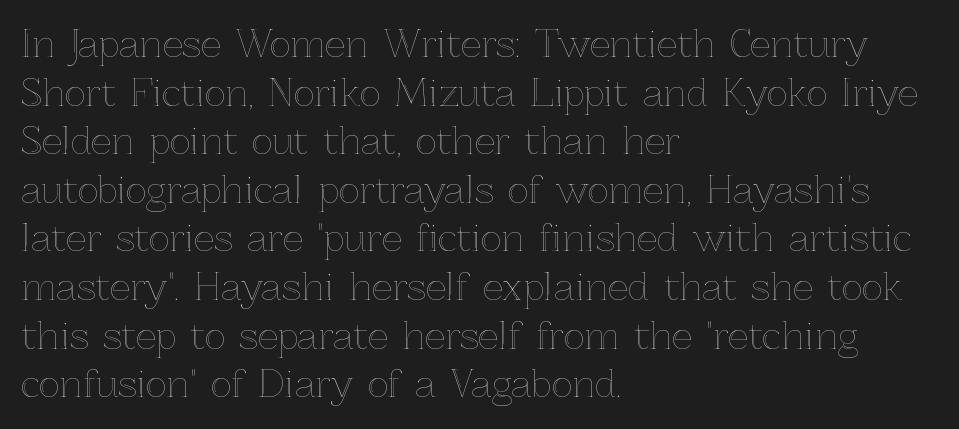
Q: Is the text italic (slanted)? A: No, it is upright.
Q: Is the text underlined? A: No.
Q: How is the paragraph aligned? A: Left-aligned.
Q: Is the spacing between letters normal or unusually wide? A: Normal.
Q: Is the spacing between lines tight, normal or loose? A: Normal.
Q: Width (condensed, normal, or wide)? A: Normal.
Q: x-height? A: Medium.
Q: Monospaced? A: No.
